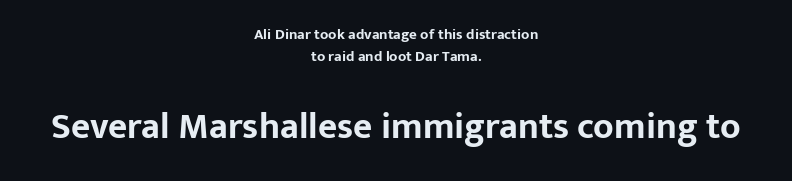
The image shows 37 px bold sans-serif type, upright; set centered, normal line spacing (1.49x), normal letter spacing, not underlined; the second (bottom) block is 2.47x larger; low stroke contrast and a medium x-height.
